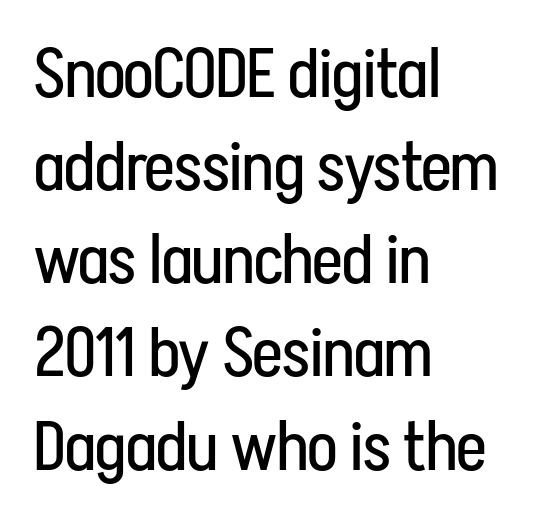
Q: Is the text bold? A: No.
Q: Is the text italic (slanted)? A: No, it is upright.
Q: Is the typeface a serif or a sans-serif typeface? A: Sans-serif.
Q: Is the text underlined? A: No.
Q: How is the paragraph aligned? A: Left-aligned.
Q: Is the spacing between letters normal or unusually wide? A: Normal.
Q: Is the spacing between lines tight, normal or loose? A: Normal.
Q: Width (condensed, normal, or wide)? A: Condensed.
Q: Stroke contrast? A: Low.
Q: x-height? A: Medium.
Q: Monospaced? A: No.
